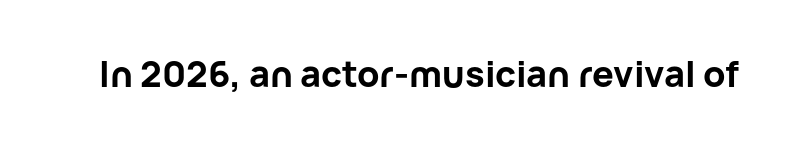
The image shows 36 px bold sans-serif type, upright; set normal letter spacing, not underlined; low stroke contrast and a medium x-height.
